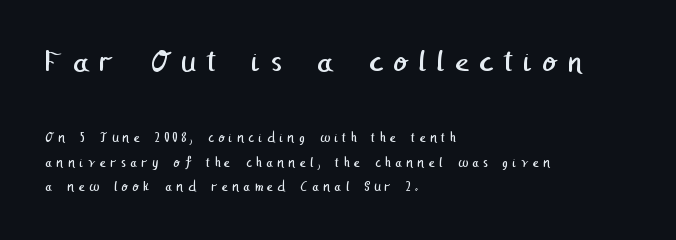
The image shows 33 px regular-weight sans-serif type; set left-aligned, line spacing 1.77x, unusually wide letter spacing (+0.31 em), not underlined; the first (top) block is 2.36x larger; low stroke contrast and a medium x-height.
